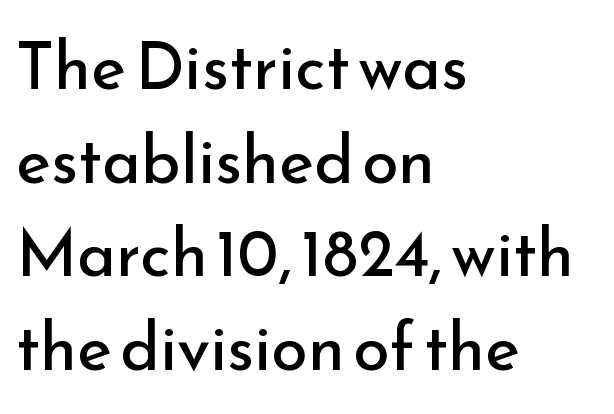
The image shows 66 px regular-weight sans-serif type, upright; set left-aligned, normal line spacing (1.42x), normal letter spacing, not underlined; low stroke contrast and a small x-height.
